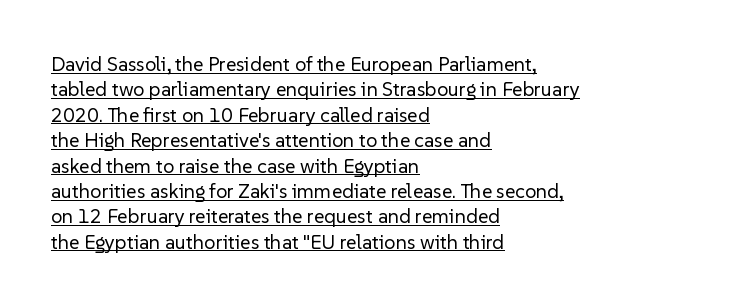
The letterforms sit at book weight or below. The lettering stays uniformly vertical, giving the passage a roman look. Compared with a centered layout, this one pins lines to the left instead. What stands out about the letter spacing? Nothing — it is the standard amount. Somebody hit Ctrl+U on this one — the words are underlined. Notice how descenders clear the ascenders below comfortably — that's standard leading.
